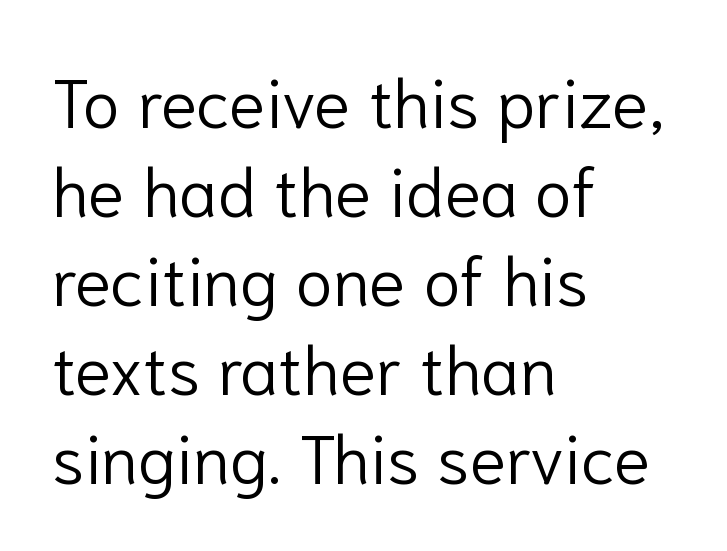
{"serif": "no", "italic": "no", "bold": "no", "weight": "light", "width": "normal", "stroke_contrast": "low", "x_height": "medium", "monospaced": "no", "underline": "no", "align": "left", "line_spacing": "normal", "line_spacing_ratio": 1.31, "letter_spacing": "normal", "letter_spacing_em": 0.0, "glyph_px": 68}
